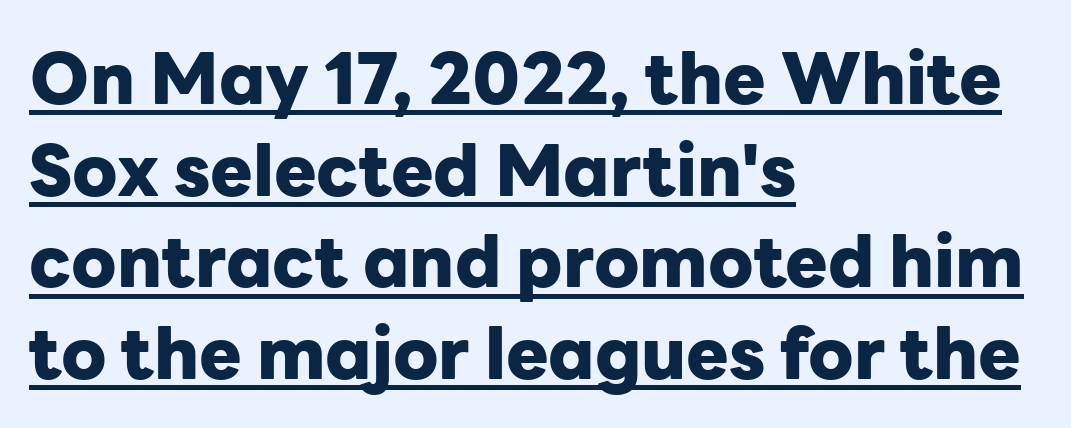
Q: Is the text bold? A: Yes.
Q: Is the text italic (slanted)? A: No, it is upright.
Q: Is the typeface a serif or a sans-serif typeface? A: Sans-serif.
Q: Is the text underlined? A: Yes.
Q: How is the paragraph aligned? A: Left-aligned.
Q: Is the spacing between letters normal or unusually wide? A: Normal.
Q: Is the spacing between lines tight, normal or loose? A: Normal.
Q: Width (condensed, normal, or wide)? A: Normal.
Q: Stroke contrast? A: Low.
Q: x-height? A: Medium.
Q: Monospaced? A: No.
